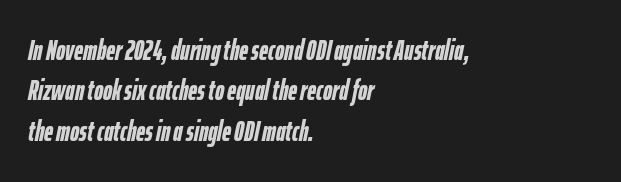
{"italic": "yes", "lean": "right", "slant_degrees": 12, "bold": "yes", "weight": "semibold", "width": "condensed", "stroke_contrast": "low", "x_height": "medium", "monospaced": "no", "underline": "no", "align": "left", "line_spacing": "normal", "line_spacing_ratio": 1.44, "letter_spacing": "normal", "letter_spacing_em": 0.0, "glyph_px": 28}
